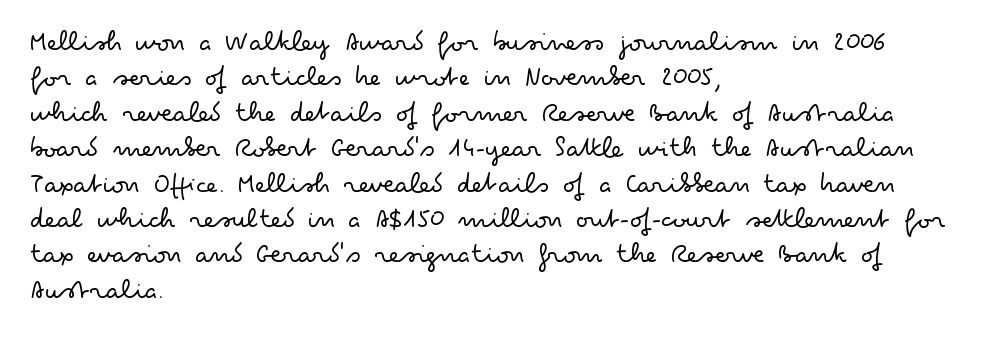
{"serif": "no", "italic": "no", "bold": "no", "weight": "light", "width": "wide", "stroke_contrast": "low", "x_height": "small", "monospaced": "no", "underline": "no", "align": "left", "line_spacing_ratio": 1.22, "letter_spacing": "normal", "letter_spacing_em": 0.0, "glyph_px": 29}
